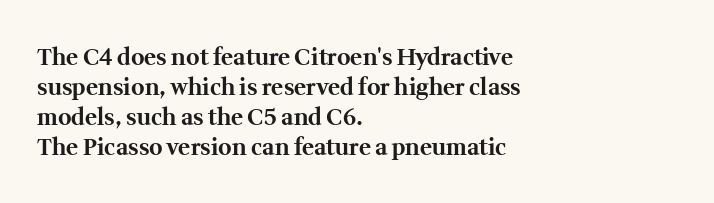
Designer's note — italics off, roman on. Clear beneath every line of the passage. Set as a true bold cut, around the 700 mark. How would I describe the line gaps? Plain and ordinary.
